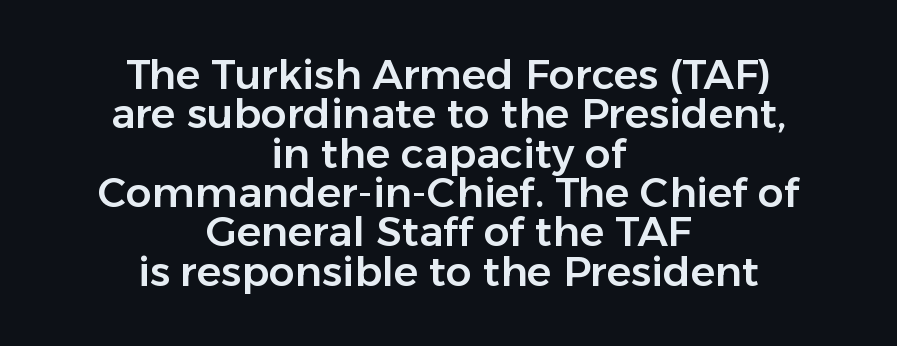
Posture: vertical. The area under the type is left untouched. Notice how the passage keeps no hard edge, just a central spine. Standard letterfit; no display-style spreading of the glyphs. Very little white space separates one row of letters from the next. Do the characters align in a grid? No, the font is proportional.
